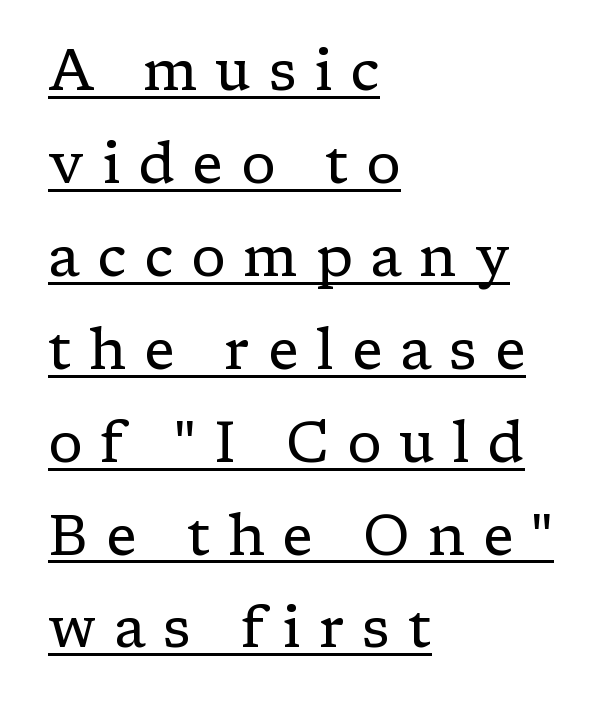
The image shows 57 px regular-weight serif type, upright; set left-aligned, normal line spacing (1.63x), unusually wide letter spacing (+0.31 em), underlined; low stroke contrast and a medium x-height.
